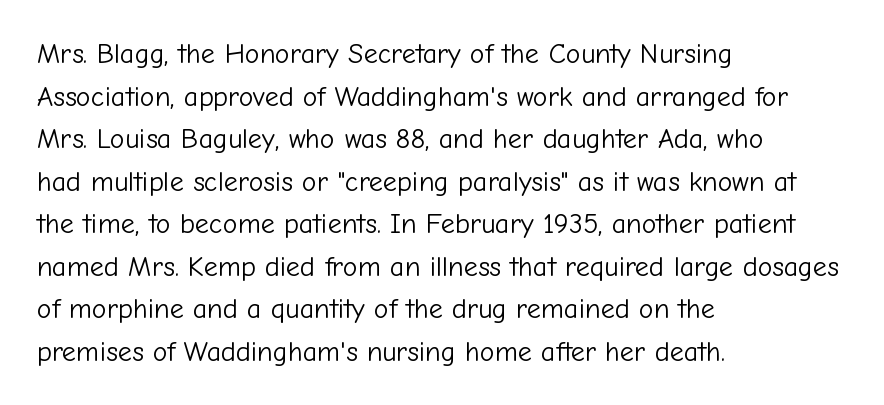
This sample is left-justified, so line endings fall wherever the words run out. The letters sit at their default tracking, neither squeezed nor spread. Do the characters align in a grid? No, the font is proportional. The line-height multiplier appears to be the usual default. Is the stroke heavy? The answer is a plain regular-or-lighter.
